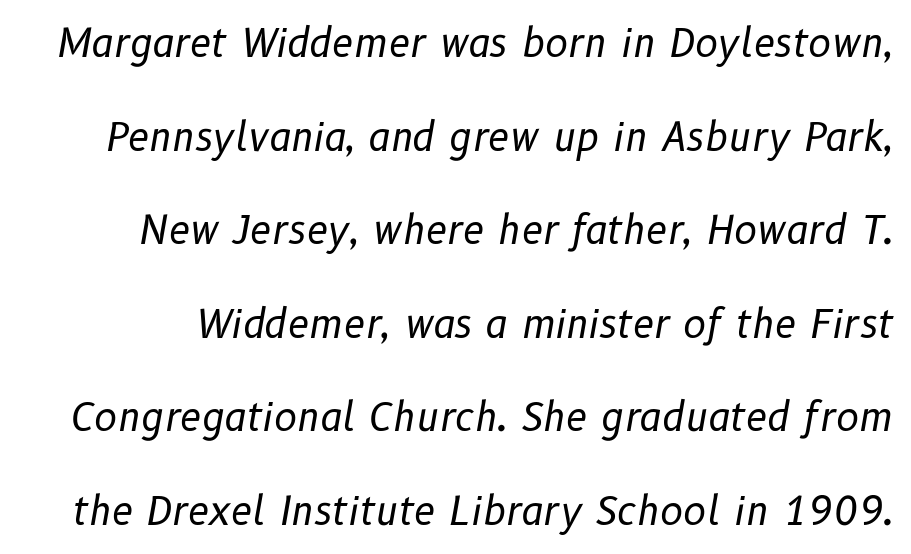
Unmarked baselines from the first word to the last. This sample uses an oblique cut, with every glyph tilted off the vertical. Observe the ordinary spacing: letters are neighbours, not strangers. Summary of weight: not heavy and not bold. A typesetter would call this proportional, since set widths differ per character. The passage shown stacks its lines with a broad gap.
